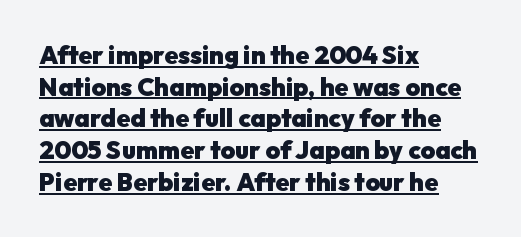
The image shows 25 px bold type, upright; set left-aligned, normal line spacing (1.27x), normal letter spacing, underlined.
